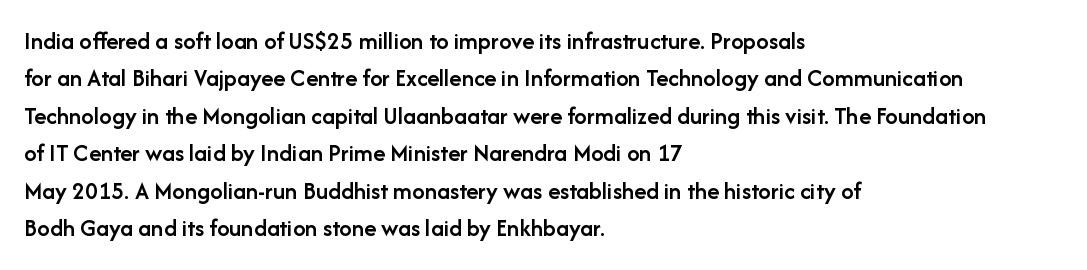
The image shows 25 px text type, upright; set left-aligned, normal line spacing (1.5x), normal letter spacing, not underlined.
